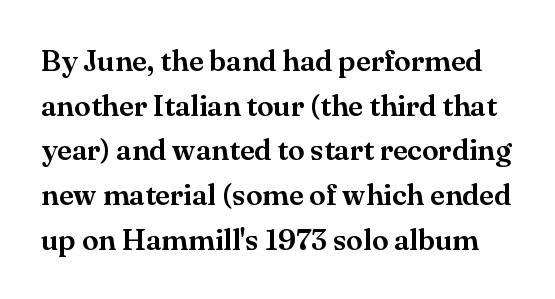
The image shows 30 px serif type, upright; set normal line spacing (1.49x), normal letter spacing, not underlined; medium stroke contrast and a small x-height.
